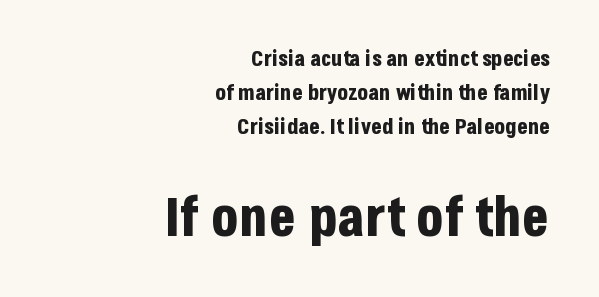
{"serif": "no", "italic": "no", "bold": "yes", "weight": "bold", "width": "condensed", "stroke_contrast": "low", "x_height": "large", "monospaced": "no", "underline": "no", "align": "right", "line_spacing": "normal", "line_spacing_ratio": 1.54, "letter_spacing": "normal", "letter_spacing_em": 0.0, "larger_block": "second", "size_ratio": 2.55, "glyph_px": 56}
